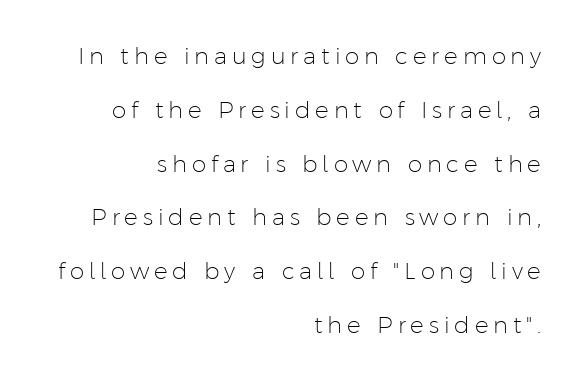
{"italic": "no", "bold": "no", "underline": "no", "align": "right", "line_spacing": "loose", "line_spacing_ratio": 2.34, "letter_spacing": "wide", "letter_spacing_em": 0.21, "glyph_px": 23}
